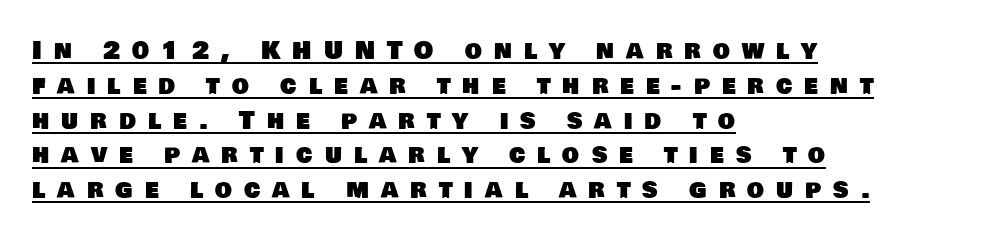
Underlined type. The rows are spaced the way most documents space them. Characters follow at a spacing far wider than the type designer built in. Line starts are locked; line ends wander.
